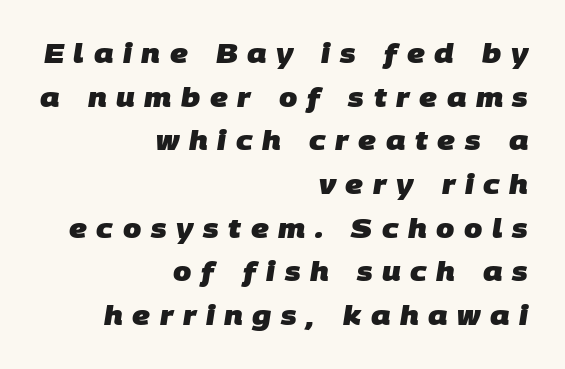
Q: Is the text bold? A: Yes.
Q: Is the text underlined? A: No.
Q: How is the paragraph aligned? A: Right-aligned.
Q: Is the spacing between letters normal or unusually wide? A: Unusually wide.
Q: Is the spacing between lines tight, normal or loose? A: Normal.
